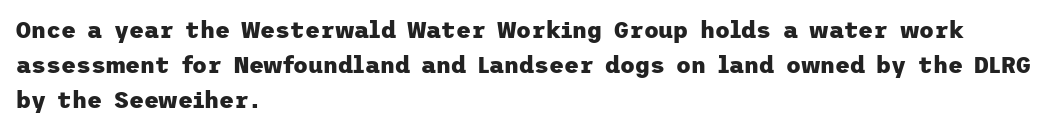
Each new line begins a customary step beneath the previous one. This rendering leaves character spacing at its baseline value. The lettering stays uniformly vertical, giving the passage a roman look. This rendering features lettering with no underline. A student would call this left alignment; a typographer would say flush left, rag right. Is the type bold? Yes — the strokes are clearly thick and heavy.
